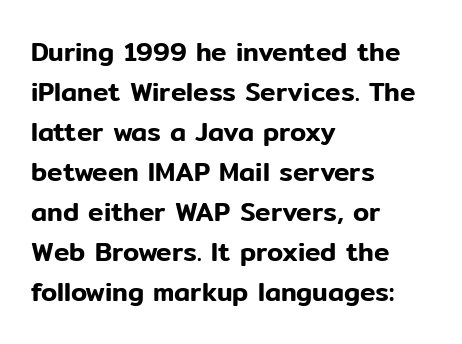
Q: Is the text italic (slanted)? A: No, it is upright.
Q: Is the text underlined? A: No.
Q: How is the paragraph aligned? A: Left-aligned.
Q: Is the spacing between letters normal or unusually wide? A: Normal.
Q: Is the spacing between lines tight, normal or loose? A: Normal.
